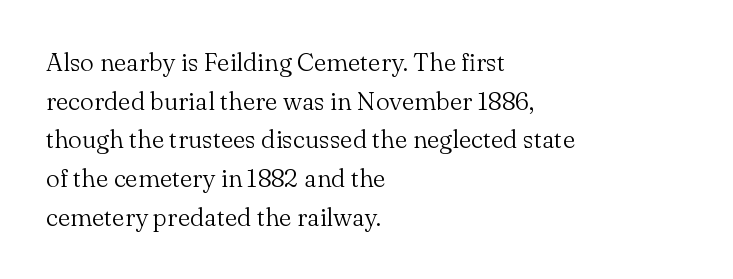
The image shows 25 px text type, upright; set left-aligned, normal line spacing (1.55x), normal letter spacing, not underlined.
